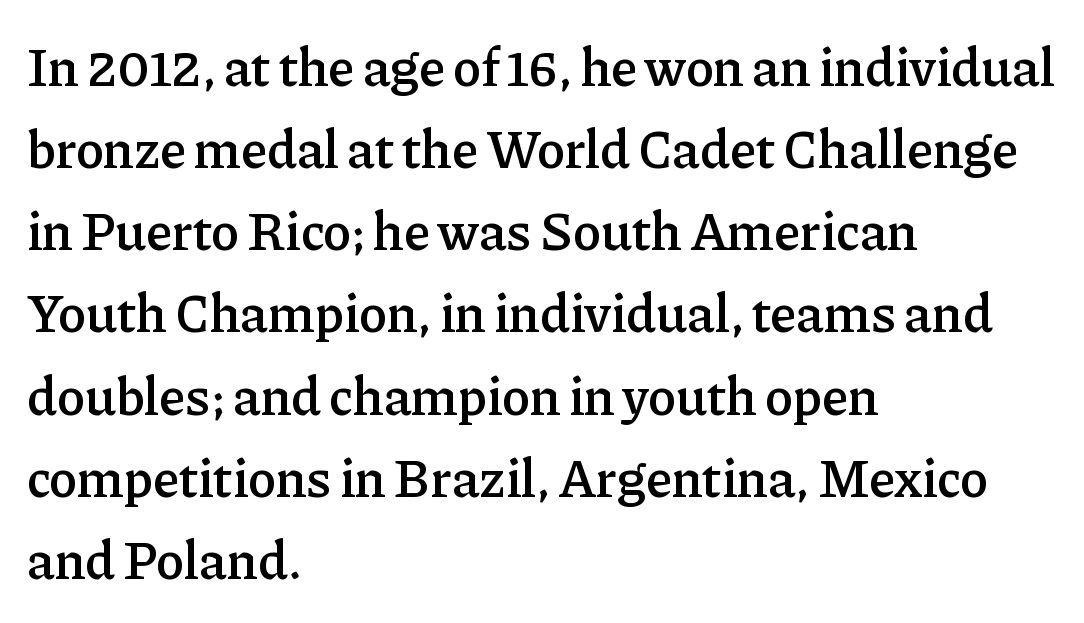
{"serif": "yes", "italic": "no", "bold": "semi", "weight": "semibold", "width": "normal", "stroke_contrast": "low", "x_height": "medium", "monospaced": "no", "underline": "no", "align": "left", "line_spacing": "normal", "line_spacing_ratio": 1.55, "letter_spacing": "normal", "letter_spacing_em": 0.0, "glyph_px": 53}
